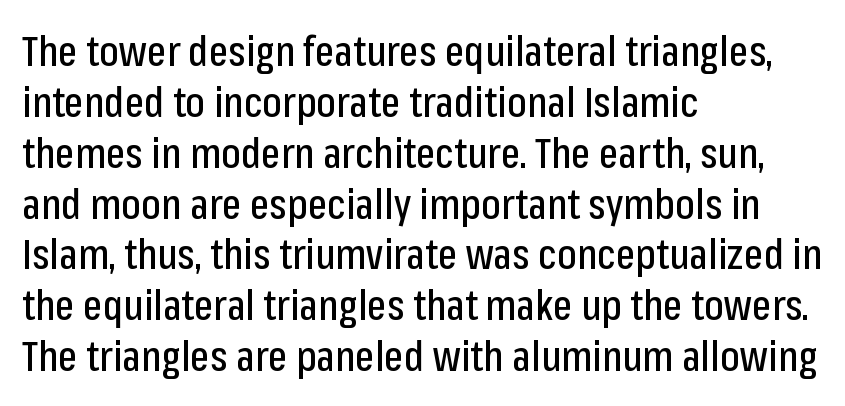
Q: Is the text italic (slanted)? A: No, it is upright.
Q: Is the typeface a serif or a sans-serif typeface? A: Sans-serif.
Q: Is the text underlined? A: No.
Q: How is the paragraph aligned? A: Left-aligned.
Q: Is the spacing between letters normal or unusually wide? A: Normal.
Q: Width (condensed, normal, or wide)? A: Condensed.
Q: Stroke contrast? A: Low.
Q: x-height? A: Medium.
Q: Monospaced? A: No.
